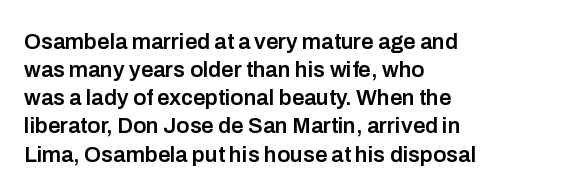
Quick note: underline off. Left-aligned paragraph, ragged on the right. Nope, not italic — everything's standing straight. The line texture is even and compact thanks to regular tracking. Successive baselines arrive at the customary interval. Firm but not heavy-handed strokes: this text is semibold.
